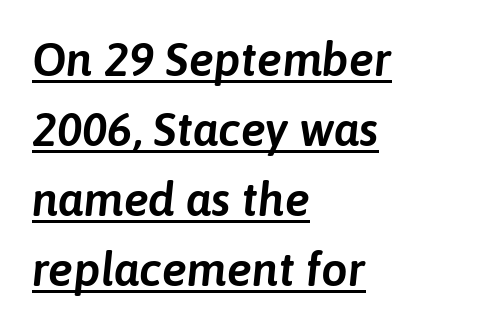
{"italic": "yes", "lean": "right", "slant_degrees": 6, "width": "normal", "stroke_contrast": "low", "x_height": "medium", "monospaced": "no", "underline": "yes", "align": "left", "line_spacing": "normal", "line_spacing_ratio": 1.49, "letter_spacing": "normal", "letter_spacing_em": 0.0, "glyph_px": 47}
